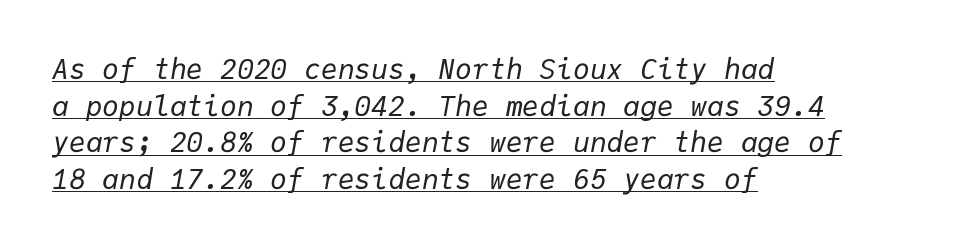
Look at the tracking — it's just the regular setting, nothing added. The block of text has a typical density, with ordinary space between rows. You could count columns in this text — the font is strictly monospaced. When letters slant like this, we call the style italic. Short and long lines alike share a common starting point at left. The weight tops out at a normal text grade.
